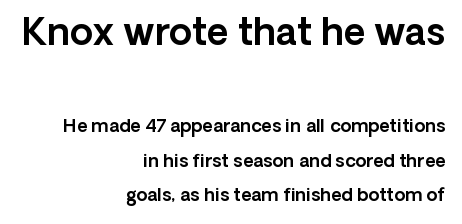
Does the copy run flush right? Yes — the right margin is perfectly even. Words appear dense and cohesive because spacing is normal. Here the first block reads like a headline and the second like body copy. Character widths vary here, with narrow letters taking less room than wide ones. In terms of letterform style, serifs are entirely absent. It's the straight-up-and-down kind of type.
